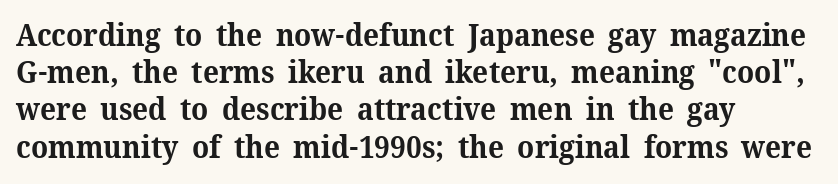
{"serif": "yes", "italic": "no", "bold": "yes", "weight": "bold", "width": "normal", "stroke_contrast": "medium", "x_height": "medium", "monospaced": "no", "underline": "no", "align": "left", "line_spacing_ratio": 1.24, "letter_spacing": "normal", "letter_spacing_em": 0.0, "glyph_px": 30}
